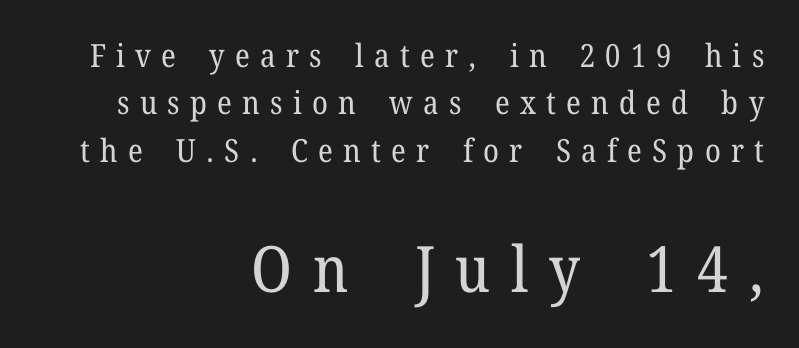
The image shows 64 px regular-weight serif type, upright; set right-aligned, normal line spacing (1.48x), unusually wide letter spacing (+0.32 em), not underlined; the second (bottom) block is 2.0x larger; low stroke contrast and a medium x-height.
